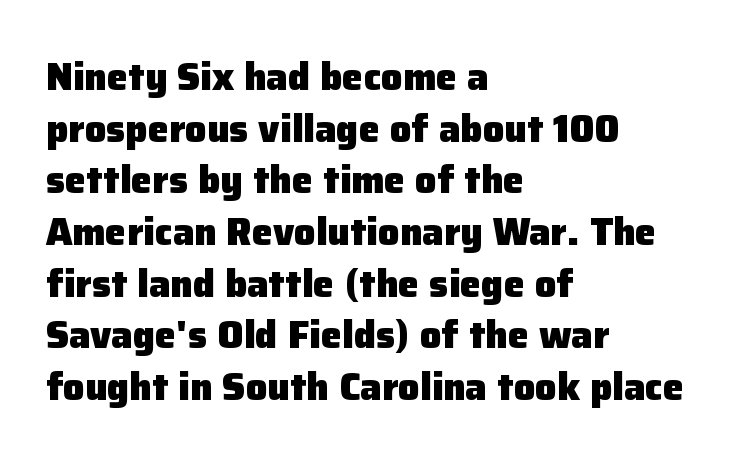
The image shows 38 px heavy sans-serif type, upright; set left-aligned, normal line spacing (1.36x), normal letter spacing, not underlined; low stroke contrast and a medium x-height.
